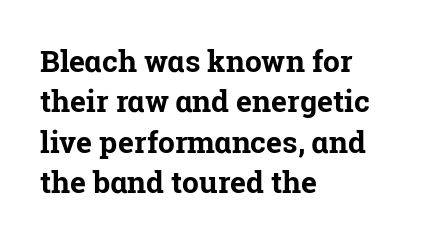
The typography opts for an upright posture over an oblique one. Students, observe: this is what conventionally led text looks like. Old-style or modern, the face here clearly has serifs. The passage shown is emphatically bold.
